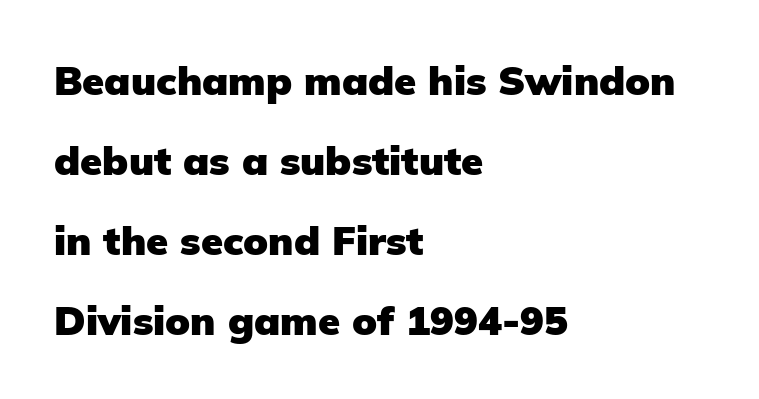
Which margin do the lines hug? The left one — the right edge is uneven. Character widths vary here, with narrow letters taking less room than wide ones. Clear beneath every line of the passage. The font is running at its bold setting.
